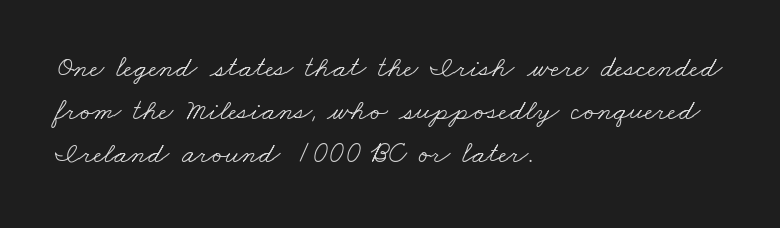
{"serif": "yes", "bold": "no", "weight": "light", "width": "wide", "stroke_contrast": "low", "x_height": "small", "monospaced": "no", "underline": "no", "align": "left", "line_spacing": "normal", "line_spacing_ratio": 1.44, "letter_spacing": "normal", "letter_spacing_em": 0.0, "glyph_px": 30}
